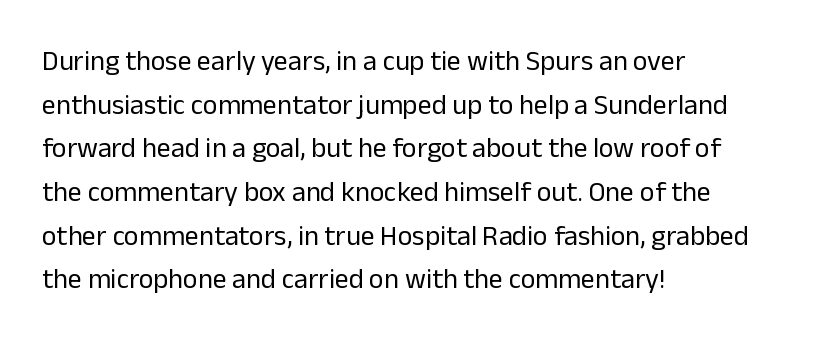
Q: Is the text bold? A: No.
Q: Is the text italic (slanted)? A: No, it is upright.
Q: Is the typeface a serif or a sans-serif typeface? A: Sans-serif.
Q: Is the text underlined? A: No.
Q: How is the paragraph aligned? A: Left-aligned.
Q: Is the spacing between letters normal or unusually wide? A: Normal.
Q: Is the spacing between lines tight, normal or loose? A: Normal.
Q: Width (condensed, normal, or wide)? A: Normal.
Q: Stroke contrast? A: Low.
Q: x-height? A: Medium.
Q: Monospaced? A: No.
